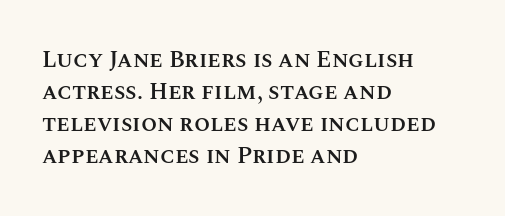
Compared with an ordinary text face, these strokes are moderately heavier — a semibold. Unlike italic type, these characters show no tilt at all. The leading is moderate, giving the passage an even texture. No extra tracking has been applied to these lines.
